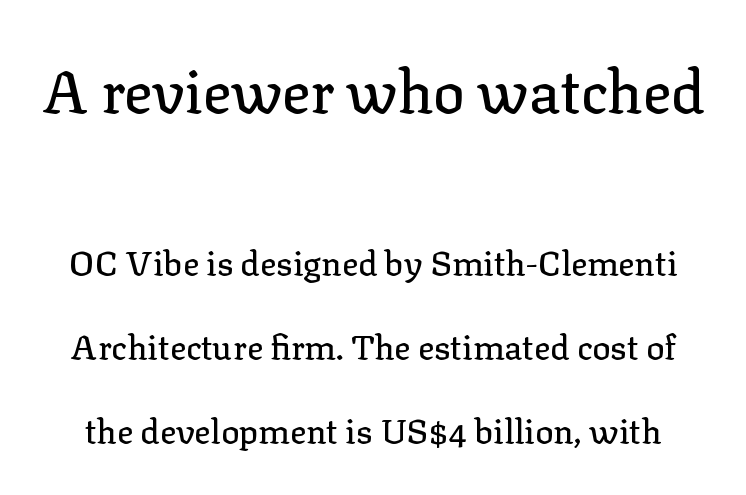
Q: Is the text italic (slanted)? A: No, it is upright.
Q: Is the typeface a serif or a sans-serif typeface? A: Serif.
Q: Is the text underlined? A: No.
Q: Is the spacing between letters normal or unusually wide? A: Normal.
Q: Is the spacing between lines tight, normal or loose? A: Loose.
Q: Which block of text is set in a larger size, the first (top) or the second (bottom)? A: The first (top) one.
Q: Width (condensed, normal, or wide)? A: Normal.
Q: Stroke contrast? A: Low.
Q: x-height? A: Medium.
Q: Monospaced? A: No.
